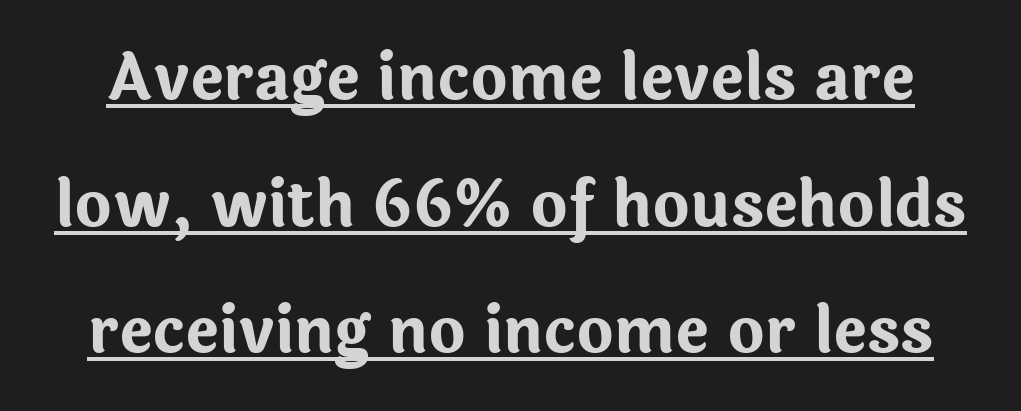
Q: Is the text bold? A: Yes.
Q: Is the text italic (slanted)? A: No, it is upright.
Q: Is the typeface a serif or a sans-serif typeface? A: Sans-serif.
Q: Is the text underlined? A: Yes.
Q: Is the spacing between letters normal or unusually wide? A: Normal.
Q: Is the spacing between lines tight, normal or loose? A: Loose.
Q: Width (condensed, normal, or wide)? A: Normal.
Q: Stroke contrast? A: Low.
Q: x-height? A: Medium.
Q: Monospaced? A: No.
